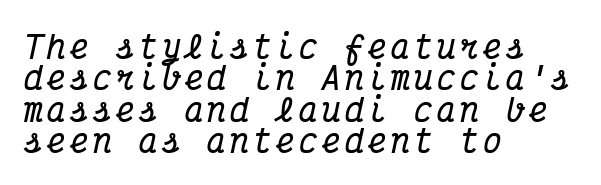
{"serif": "yes", "italic": "yes", "lean": "right", "slant_degrees": 12, "bold": "yes", "weight": "bold", "width": "condensed", "stroke_contrast": "medium", "x_height": "medium", "monospaced": "yes", "underline": "no", "align": "left", "line_spacing": "tight", "line_spacing_ratio": 1.01, "glyph_px": 31}
